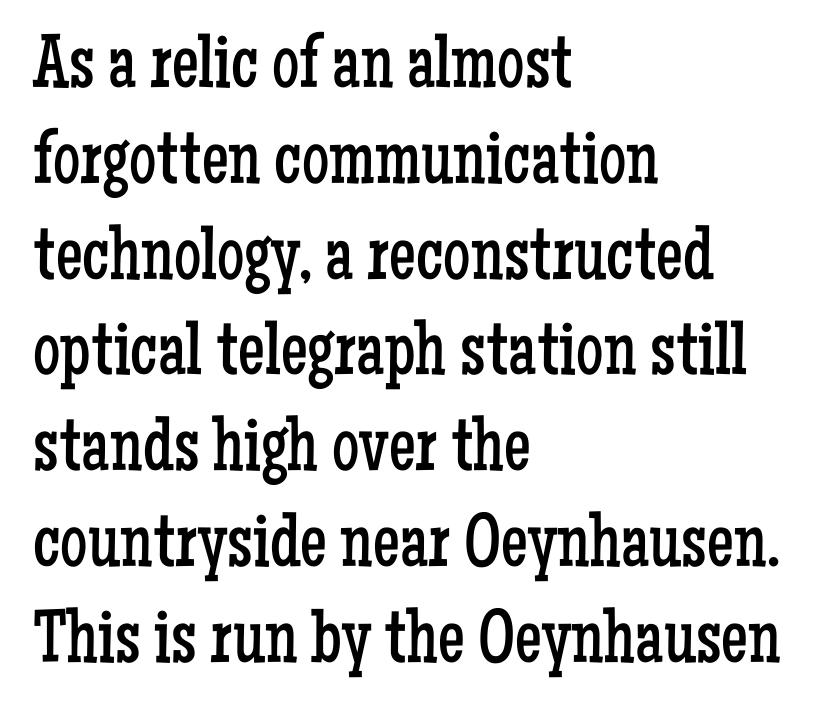
{"serif": "yes", "italic": "no", "bold": "no", "weight": "regular", "width": "condensed", "stroke_contrast": "low", "x_height": "medium", "monospaced": "no", "underline": "no", "align": "left", "line_spacing": "normal", "line_spacing_ratio": 1.26, "letter_spacing": "normal", "letter_spacing_em": 0.0, "glyph_px": 76}
